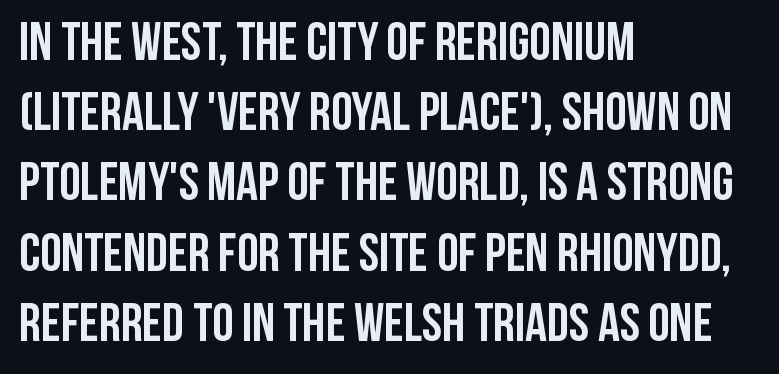
The image shows 54 px semibold, condensed sans-serif type, upright; set left-aligned, normal line spacing (1.3x), normal letter spacing, not underlined; low stroke contrast and a large x-height.
